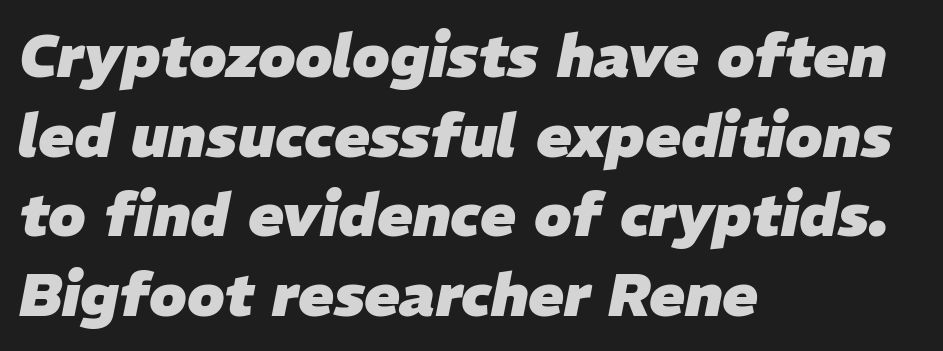
Q: Is the text bold? A: Yes.
Q: Is the text italic (slanted)? A: Yes, it leans right by about 11 degrees.
Q: Is the text underlined? A: No.
Q: How is the paragraph aligned? A: Left-aligned.
Q: Is the spacing between letters normal or unusually wide? A: Normal.
Q: Is the spacing between lines tight, normal or loose? A: Normal.
Q: Width (condensed, normal, or wide)? A: Normal.
Q: Stroke contrast? A: Low.
Q: x-height? A: Medium.
Q: Monospaced? A: No.
